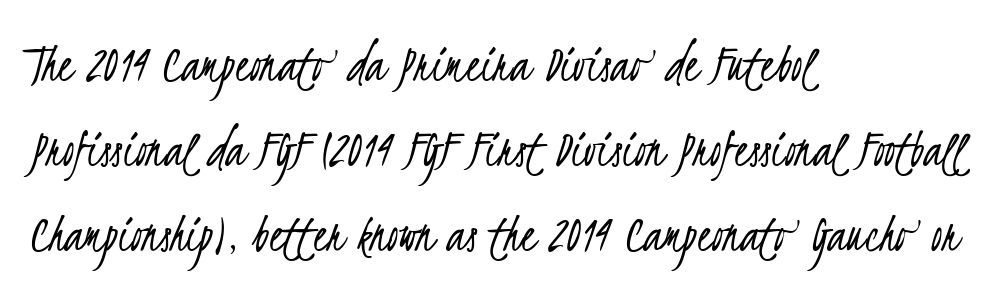
The image shows 56 px light, condensed sans-serif type; set left-aligned, normal line spacing (1.52x), normal letter spacing, not underlined; low stroke contrast and a small x-height.
